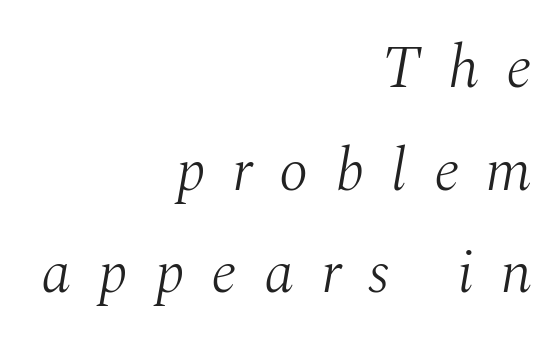
The letters advance in unequal steps, a hallmark of proportional type. Line ends are locked; line starts wander. Yep, that's italic — everything's leaning. The passage shown is typeset with a serif family. Any mark beneath the type? The region is blank. There is plenty of visible air inserted between adjacent glyphs.
